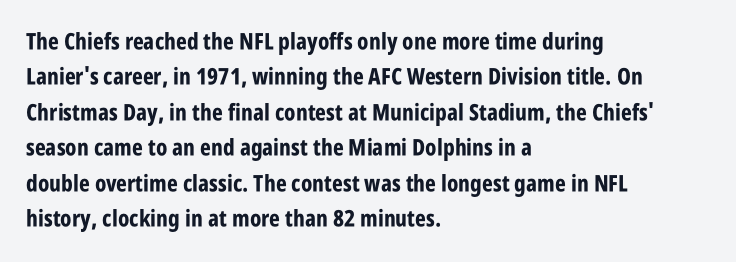
The image shows 23 px bold type, upright; set left-aligned, normal line spacing (1.54x), normal letter spacing, not underlined.
